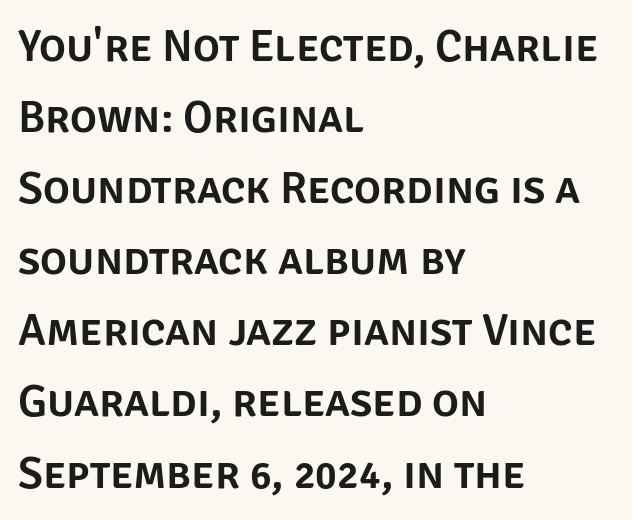
The image shows 45 px sans-serif type, upright; set left-aligned, normal line spacing (1.58x), normal letter spacing, not underlined; low stroke contrast and a large x-height.
